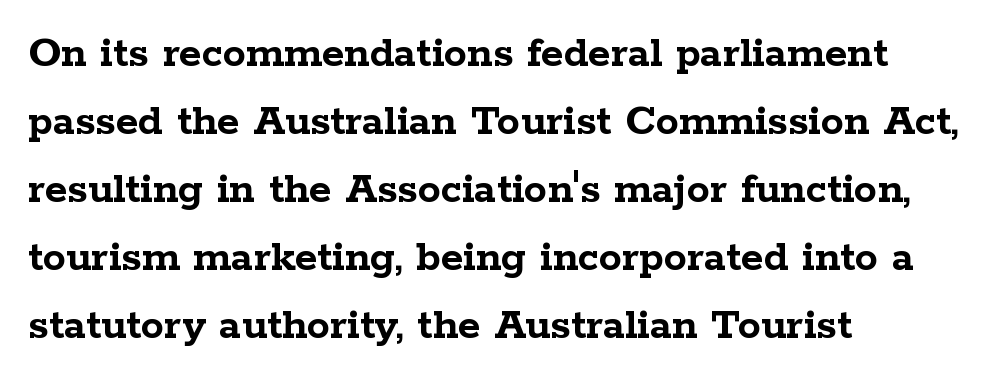
Beneath every word, the page is bare. Every row of glyphs begins at an identical x-position on the left. This rendering leaves character spacing at its baseline value. Typesetter's note: full bold, strokes at maximum text heaviness. The typeface chosen for these lines features serifs.
